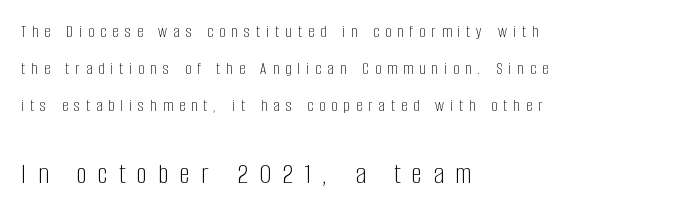
Q: Is the text bold? A: No.
Q: Is the text italic (slanted)? A: No, it is upright.
Q: Is the typeface a serif or a sans-serif typeface? A: Sans-serif.
Q: Is the text underlined? A: No.
Q: How is the paragraph aligned? A: Left-aligned.
Q: Is the spacing between letters normal or unusually wide? A: Unusually wide.
Q: Is the spacing between lines tight, normal or loose? A: Loose.
Q: Which block of text is set in a larger size, the first (top) or the second (bottom)? A: The second (bottom) one.
Q: Width (condensed, normal, or wide)? A: Condensed.
Q: Stroke contrast? A: Low.
Q: x-height? A: Large.
Q: Monospaced? A: No.
